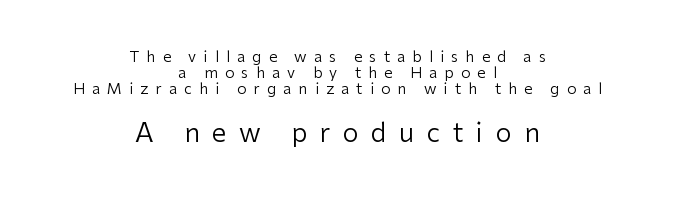
The image shows 26 px text type, upright; set centered, tight line spacing (1.08x), unusually wide letter spacing (+0.48 em), not underlined; the second (bottom) block is 1.73x larger.
